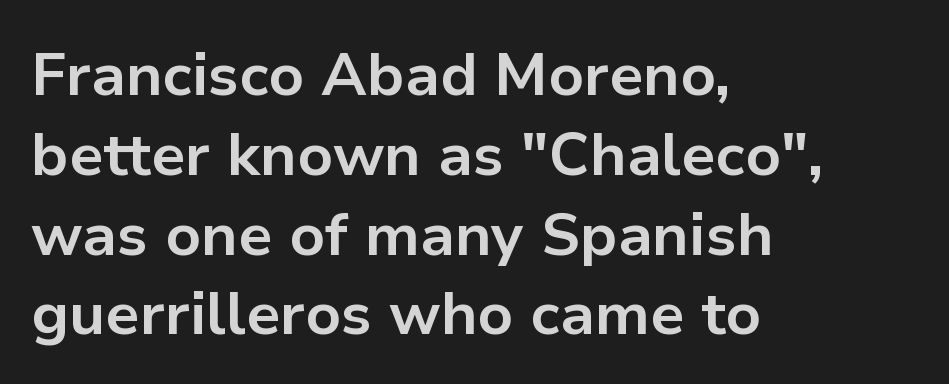
{"serif": "no", "italic": "no", "bold": "yes", "weight": "bold", "width": "normal", "stroke_contrast": "low", "x_height": "medium", "monospaced": "no", "underline": "no", "align": "left", "line_spacing": "normal", "line_spacing_ratio": 1.33, "letter_spacing": "normal", "letter_spacing_em": 0.0, "glyph_px": 60}
